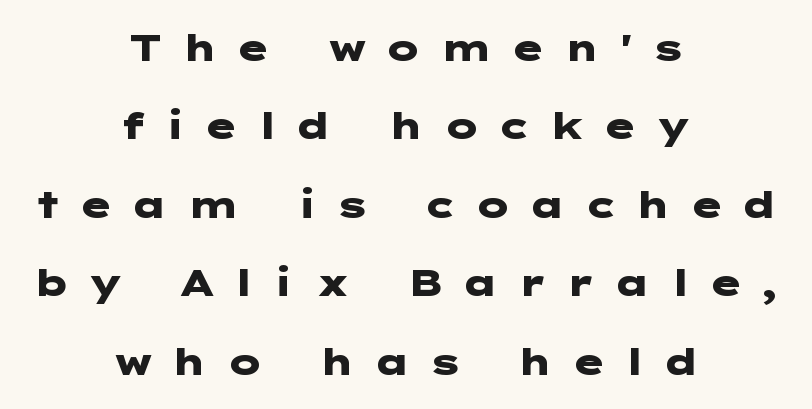
It's the straight-up-and-down kind of type. The horizontal fit of the characters is loose and conspicuously gappy. Type without underlining. This rendering employs a face without finishing strokes, i.e., a sans-serif. Is there much room between lines? Yes — plenty of vertical air separates them. Line starts and ends both wander, symmetrically.
